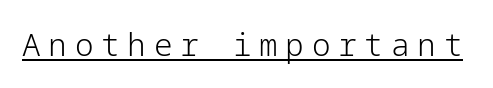
The typesetting does not lean heavy: it is not bold. You can see a thin bar hugging the bottom of the glyphs. Regarding serifs, this sample does without them. You can tell it's not italic because the verticals are truly vertical. The letters are spread apart with noticeably loose tracking.
